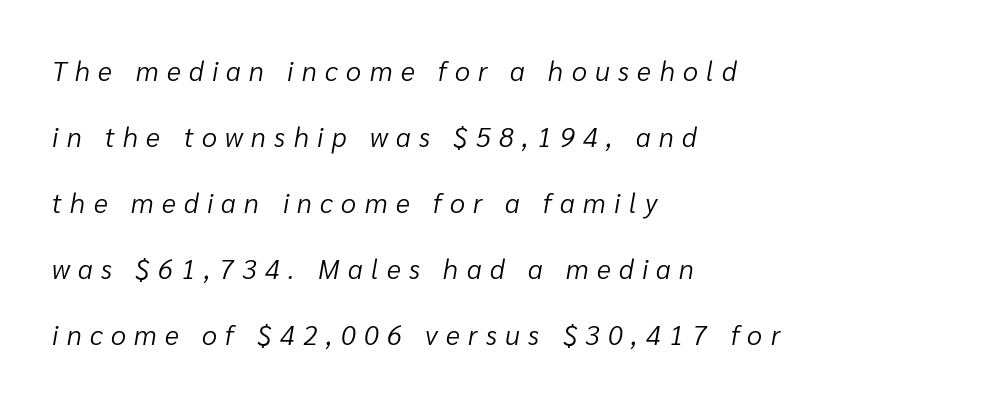
Q: Is the text bold? A: No.
Q: Is the text italic (slanted)? A: Yes, it leans right by about 10 degrees.
Q: Is the text underlined? A: No.
Q: How is the paragraph aligned? A: Left-aligned.
Q: Is the spacing between letters normal or unusually wide? A: Unusually wide.
Q: Is the spacing between lines tight, normal or loose? A: Loose.
